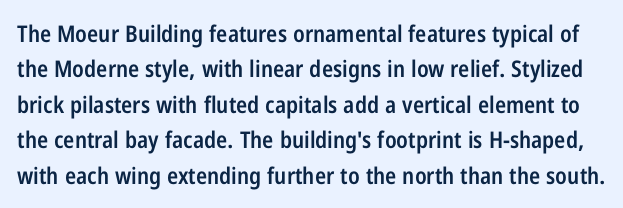
{"italic": "no", "bold": "semi", "underline": "no", "line_spacing": "normal", "line_spacing_ratio": 1.54, "letter_spacing": "normal", "letter_spacing_em": 0.0, "glyph_px": 23}
